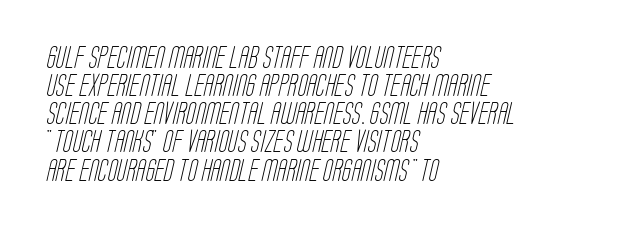
{"bold": "no", "underline": "no", "align": "left", "line_spacing": "normal", "line_spacing_ratio": 1.28, "letter_spacing": "normal", "letter_spacing_em": 0.0, "glyph_px": 22}
